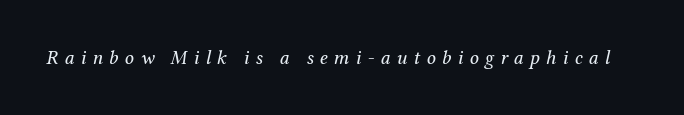
The image shows 20 px text type, italic (leaning right); set unusually wide letter spacing (+0.31 em), not underlined.
